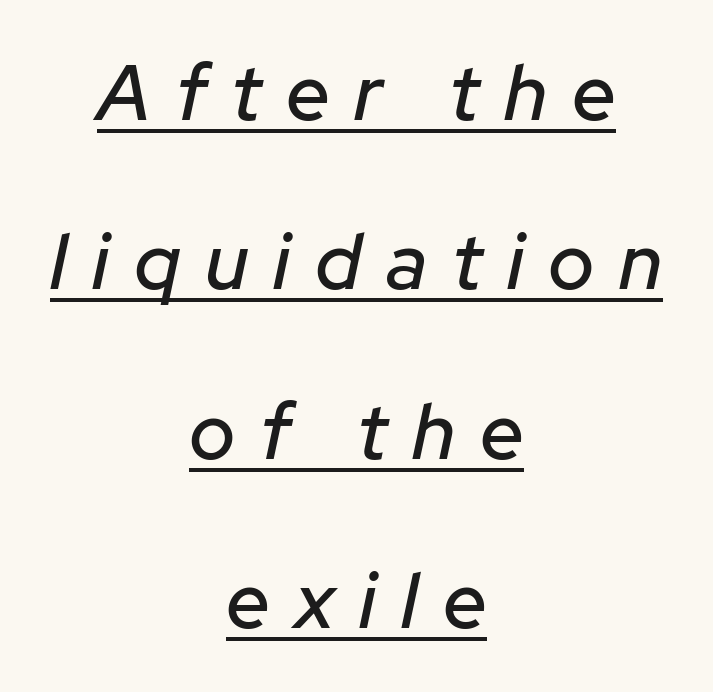
{"italic": "yes", "lean": "right", "slant_degrees": 12, "width": "normal", "stroke_contrast": "low", "x_height": "medium", "monospaced": "no", "underline": "yes", "align": "center", "line_spacing": "loose", "line_spacing_ratio": 2.17, "letter_spacing": "wide", "letter_spacing_em": 0.32, "glyph_px": 78}
